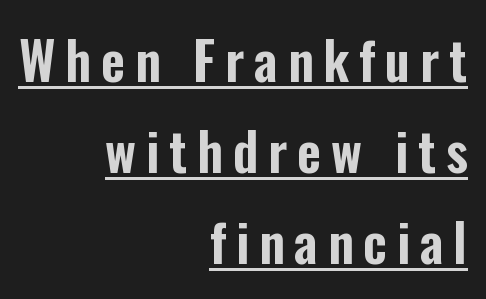
Underlining? Definitely there. Where is the straight margin? On the right. This sample uses an upright cut, with every glyph sitting square on the baseline. Are there feet on the stems? There aren't — it's a sans.
